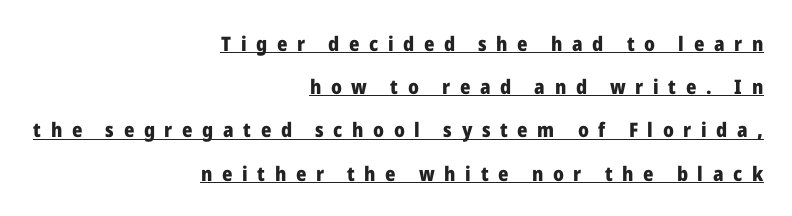
Q: Is the text bold? A: Yes.
Q: Is the text italic (slanted)? A: No, it is upright.
Q: Is the text underlined? A: Yes.
Q: How is the paragraph aligned? A: Right-aligned.
Q: Is the spacing between letters normal or unusually wide? A: Unusually wide.
Q: Is the spacing between lines tight, normal or loose? A: Loose.
